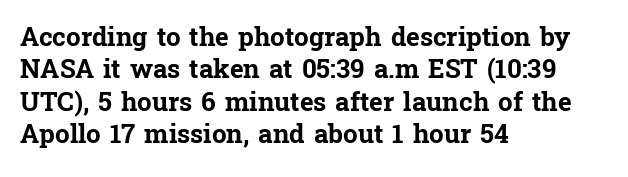
Q: Is the text bold? A: Yes.
Q: Is the text italic (slanted)? A: No, it is upright.
Q: Is the text underlined? A: No.
Q: How is the paragraph aligned? A: Left-aligned.
Q: Is the spacing between letters normal or unusually wide? A: Normal.
Q: Is the spacing between lines tight, normal or loose? A: Normal.
